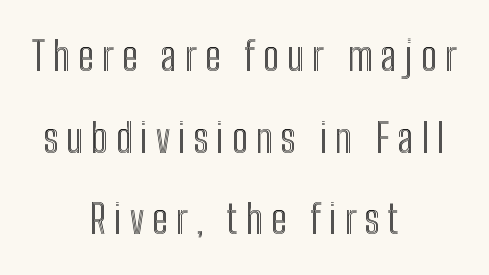
Do the letters lean? They stand straight. Looks like regular typesetting: each glyph gets only the width it needs. Compared with typical body copy, the letter spacing here is much looser. Horizontally, the lines are justified to the midpoint only. Rows of type keep a wide berth in the vertical direction. The area under the type is left untouched.
